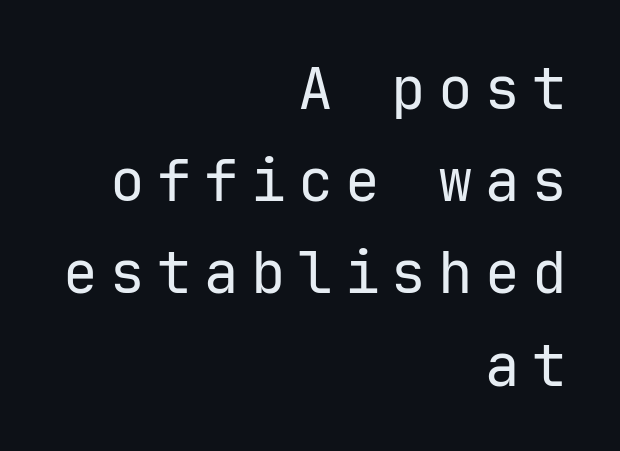
Q: Is the text bold? A: No.
Q: Is the text italic (slanted)? A: No, it is upright.
Q: Is the typeface a serif or a sans-serif typeface? A: Sans-serif.
Q: Is the text underlined? A: No.
Q: How is the paragraph aligned? A: Right-aligned.
Q: Is the spacing between letters normal or unusually wide? A: Unusually wide.
Q: Is the spacing between lines tight, normal or loose? A: Normal.
Q: Width (condensed, normal, or wide)? A: Normal.
Q: Stroke contrast? A: Low.
Q: x-height? A: Medium.
